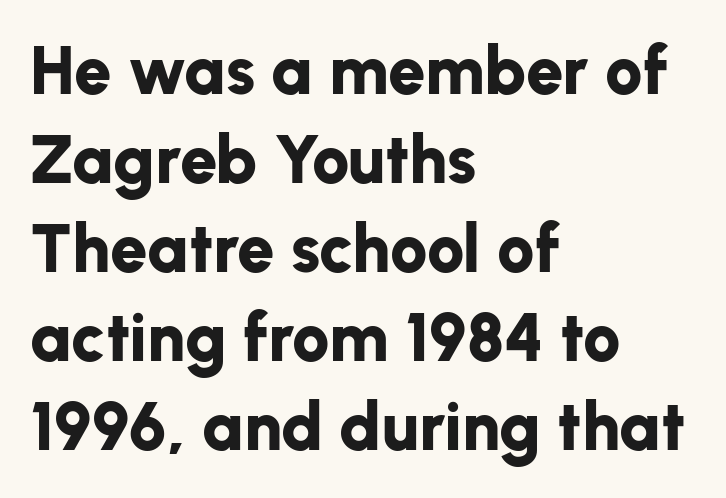
The font is running at its bold setting. Casual observation: everything's shoved over to the left. I'd call this a sans setting — the letters go barefoot. Nobody touched the tracking dial on this one.
